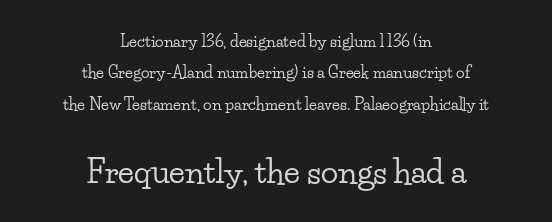
The second block has been scaled up relative to the first. Vertically, the passage feels expansive, rows floating well apart. Each row of text sits above clean, open space. Looks like regular typesetting: each glyph gets only the width it needs. This sample uses plain, unmodified letter spacing. This rendering uses center alignment, leaving both contours irregular but symmetric.
